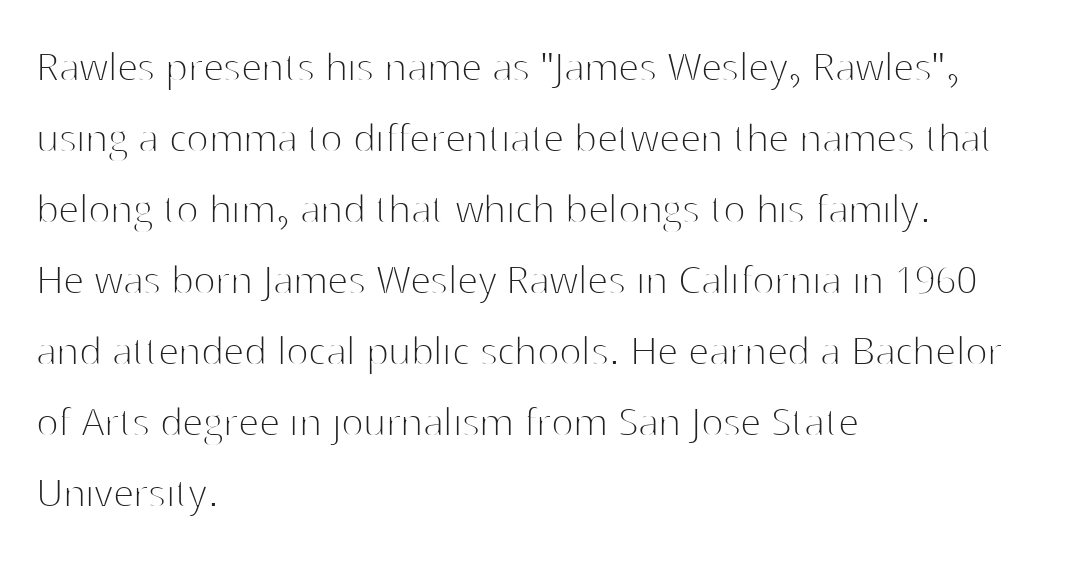
Q: Is the text bold? A: No.
Q: Is the text italic (slanted)? A: No, it is upright.
Q: Is the typeface a serif or a sans-serif typeface? A: Sans-serif.
Q: Is the text underlined? A: No.
Q: How is the paragraph aligned? A: Left-aligned.
Q: Is the spacing between letters normal or unusually wide? A: Normal.
Q: Is the spacing between lines tight, normal or loose? A: Normal.
Q: Width (condensed, normal, or wide)? A: Normal.
Q: Stroke contrast? A: High.
Q: x-height? A: Medium.
Q: Monospaced? A: No.
